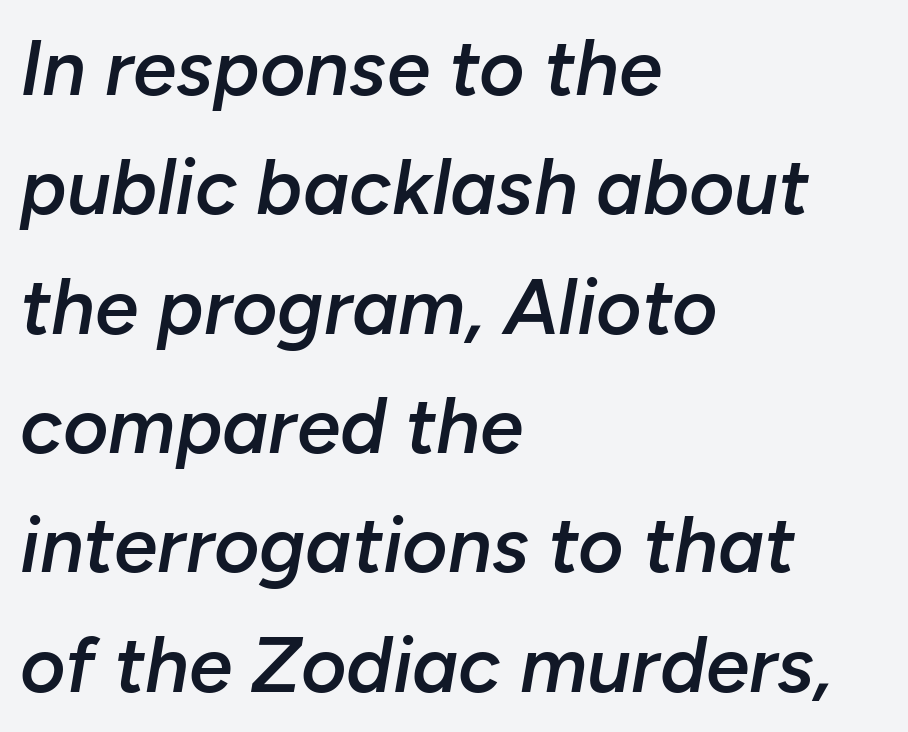
Q: Is the text bold? A: Semi-bold.
Q: Is the text italic (slanted)? A: Yes, it leans right by about 10 degrees.
Q: Is the text underlined? A: No.
Q: How is the paragraph aligned? A: Left-aligned.
Q: Is the spacing between letters normal or unusually wide? A: Normal.
Q: Is the spacing between lines tight, normal or loose? A: Normal.
Q: Width (condensed, normal, or wide)? A: Normal.
Q: Stroke contrast? A: Low.
Q: x-height? A: Medium.
Q: Monospaced? A: No.
